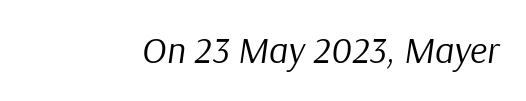
Q: Is the text bold? A: No.
Q: Is the text italic (slanted)? A: Yes, it leans right by about 9 degrees.
Q: Is the text underlined? A: No.
Q: Is the spacing between letters normal or unusually wide? A: Normal.
Q: Width (condensed, normal, or wide)? A: Normal.
Q: Stroke contrast? A: Low.
Q: x-height? A: Medium.
Q: Monospaced? A: No.
